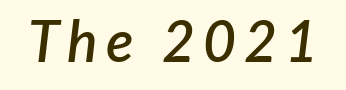
Q: Is the text bold? A: Semi-bold.
Q: Is the text italic (slanted)? A: Yes, it leans right by about 7 degrees.
Q: Is the text underlined? A: No.
Q: Width (condensed, normal, or wide)? A: Normal.
Q: Stroke contrast? A: Low.
Q: x-height? A: Medium.
Q: Monospaced? A: No.
